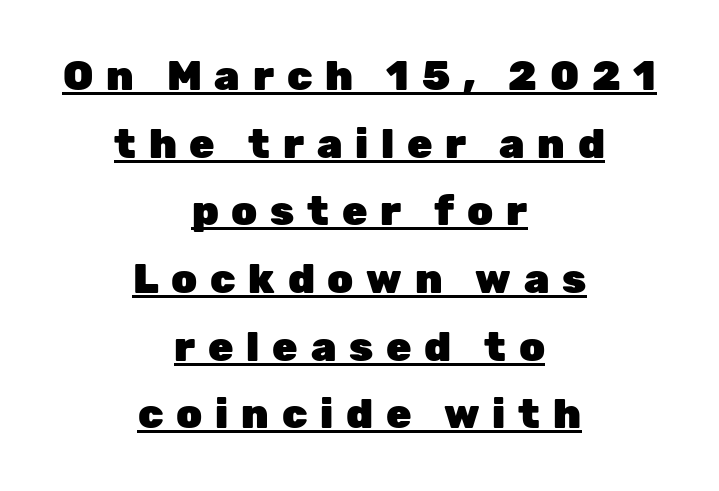
Q: Is the text bold? A: Yes.
Q: Is the text italic (slanted)? A: No, it is upright.
Q: Is the typeface a serif or a sans-serif typeface? A: Sans-serif.
Q: Is the text underlined? A: Yes.
Q: How is the paragraph aligned? A: Centered.
Q: Is the spacing between letters normal or unusually wide? A: Unusually wide.
Q: Is the spacing between lines tight, normal or loose? A: Normal.
Q: Width (condensed, normal, or wide)? A: Normal.
Q: Stroke contrast? A: Low.
Q: x-height? A: Medium.
Q: Monospaced? A: No.
